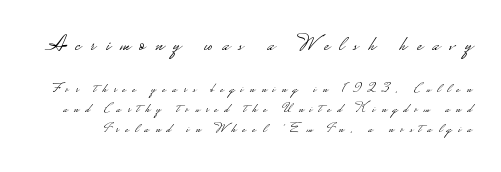
The image shows 22 px text type; set normal line spacing (1.43x), unusually wide letter spacing (+0.45 em), not underlined; the first (top) block is 1.57x larger.
